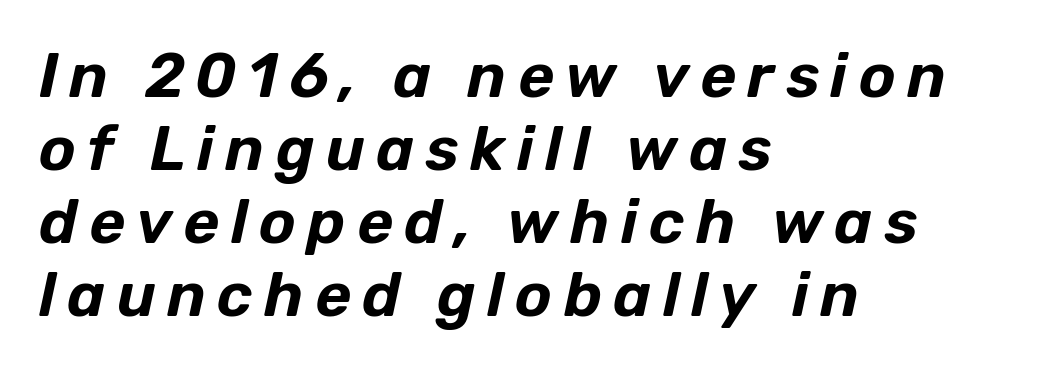
The image shows 62 px text type, italic (leaning right); set left-aligned, line spacing 1.18x, not underlined; low stroke contrast and a medium x-height.
